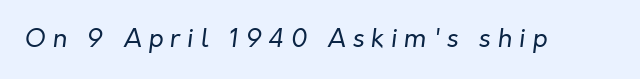
The image shows 25 px text type, italic (leaning right); set unusually wide letter spacing (+0.27 em), not underlined.
